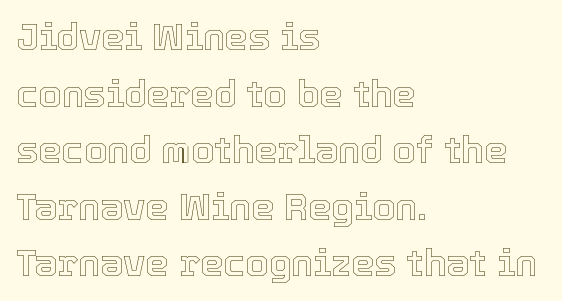
Does the copy run flush right? No — it runs flush left. The type sits square on the baseline with zero lean. Students, note that the glyphs here touch the page at normal intervals. Bare-footed words on every line. Line spacing here is normal.
